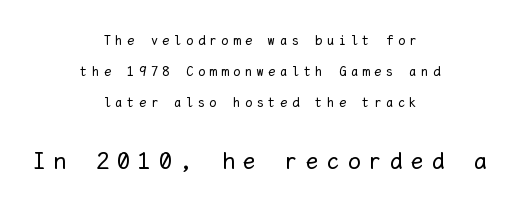
Q: Is the text bold? A: No.
Q: Is the text italic (slanted)? A: No, it is upright.
Q: Is the text underlined? A: No.
Q: How is the paragraph aligned? A: Centered.
Q: Is the spacing between letters normal or unusually wide? A: Unusually wide.
Q: Is the spacing between lines tight, normal or loose? A: Loose.
Q: Which block of text is set in a larger size, the first (top) or the second (bottom)? A: The second (bottom) one.
